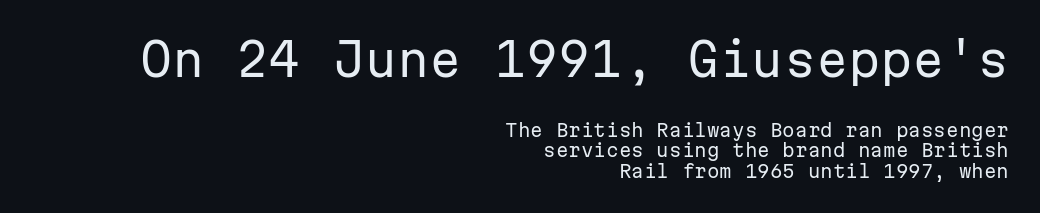
Q: Is the text bold? A: No.
Q: Is the text italic (slanted)? A: No, it is upright.
Q: Is the typeface a serif or a sans-serif typeface? A: Sans-serif.
Q: Is the text underlined? A: No.
Q: How is the paragraph aligned? A: Right-aligned.
Q: Is the spacing between letters normal or unusually wide? A: Normal.
Q: Is the spacing between lines tight, normal or loose? A: Tight.
Q: Which block of text is set in a larger size, the first (top) or the second (bottom)? A: The first (top) one.
Q: Width (condensed, normal, or wide)? A: Normal.
Q: Stroke contrast? A: Low.
Q: x-height? A: Medium.
Q: Monospaced? A: Yes.
